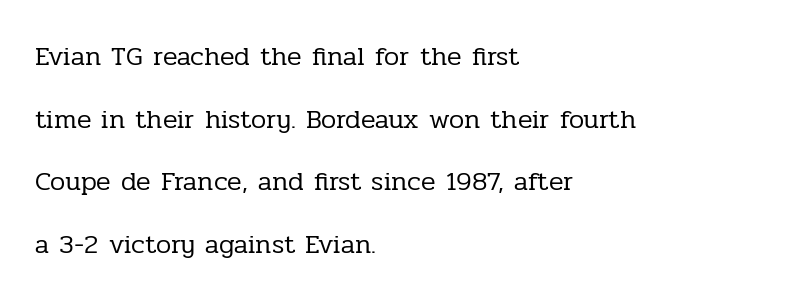
The image shows 27 px text type, upright; set left-aligned, loose line spacing (2.32x), normal letter spacing, not underlined.
